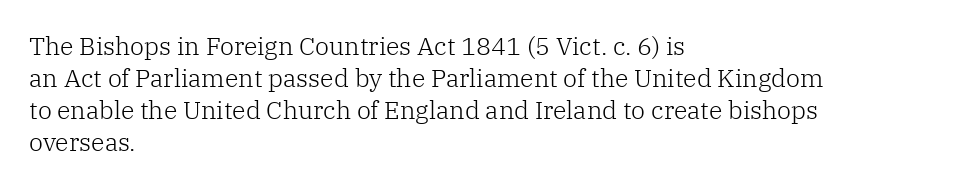
Glance below the letters and you will spot only blank space. The weight tops out at a normal text grade. Teacher's note: observe the even left margin — that is flush-left alignment. Interline gaps are of average width in this sample. In terms of posture, this sample is upright.
